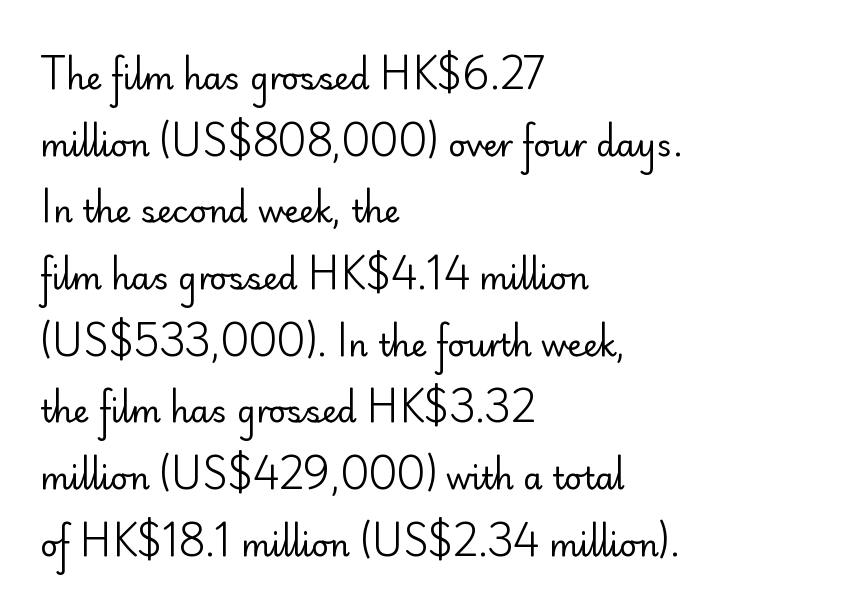
The strokes are not fattened; the text isn't bold. Quick note: interline space is abundant. Think of a printed novel: that variable character pitch is what you see here. The designer went with a sans here, leaving each stem footless.
